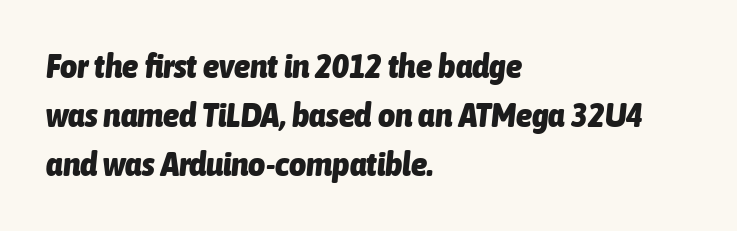
Q: Is the text bold? A: Yes.
Q: Is the text italic (slanted)? A: Yes, it leans right by about 6 degrees.
Q: Is the text underlined? A: No.
Q: How is the paragraph aligned? A: Left-aligned.
Q: Is the spacing between letters normal or unusually wide? A: Normal.
Q: Is the spacing between lines tight, normal or loose? A: Normal.
Q: Width (condensed, normal, or wide)? A: Condensed.
Q: Stroke contrast? A: Low.
Q: x-height? A: Medium.
Q: Monospaced? A: No.
